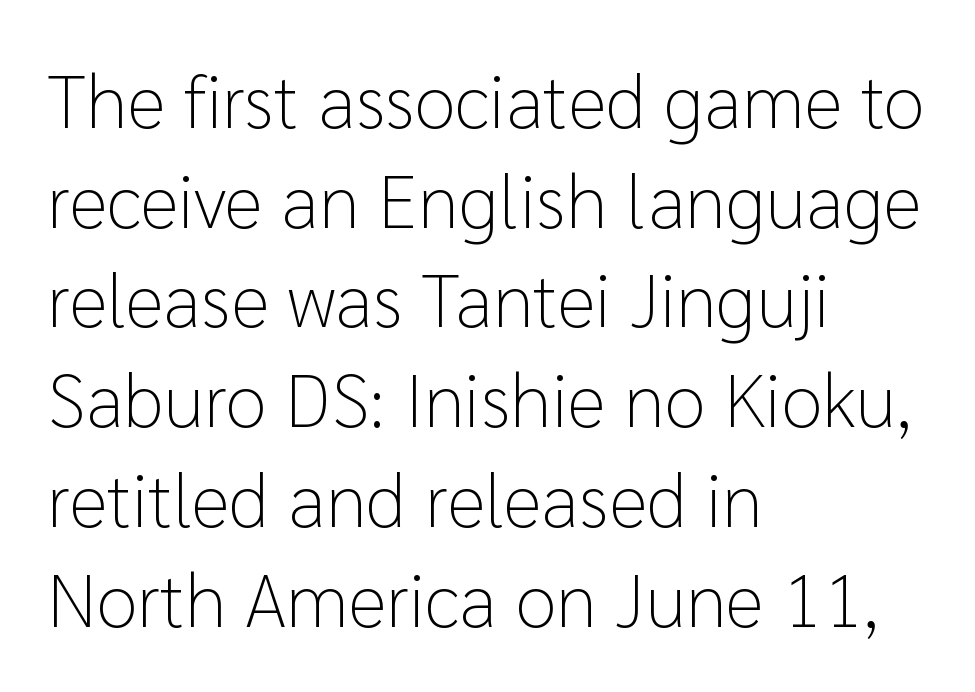
Vertically, the passage feels balanced, rows spaced as you'd expect. The passage is arranged the way most books set body copy — flush left. The strip under each line holds only bare page. In terms of posture, this sample is upright. Characters follow at the spacing the type designer built in. The typesetting does not lean heavy: it is not bold.
